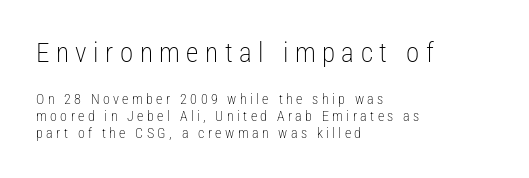
The image shows 27 px text type, upright; set left-aligned, line spacing 1.22x, unusually wide letter spacing (+0.24 em), not underlined; the first (top) block is 1.93x larger.
